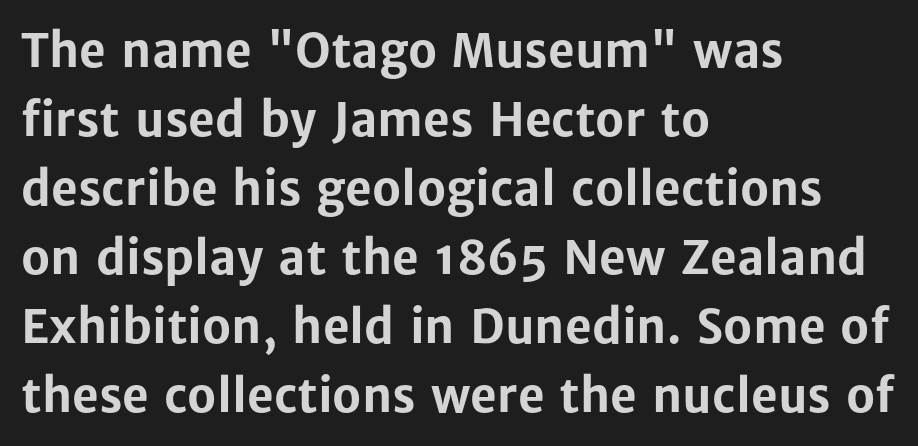
{"serif": "no", "italic": "no", "bold": "yes", "weight": "bold", "width": "normal", "stroke_contrast": "low", "x_height": "medium", "monospaced": "no", "underline": "no", "align": "left", "line_spacing": "normal", "line_spacing_ratio": 1.5, "letter_spacing": "normal", "letter_spacing_em": 0.0, "glyph_px": 46}
